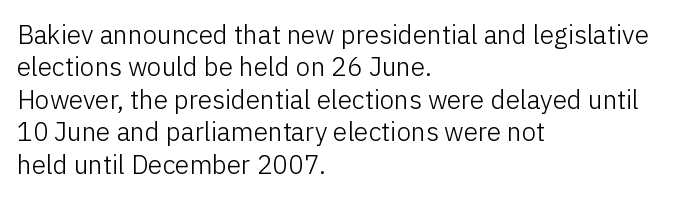
{"italic": "no", "bold": "no", "underline": "no", "align": "left", "line_spacing": "normal", "line_spacing_ratio": 1.25, "letter_spacing": "normal", "letter_spacing_em": 0.0, "glyph_px": 26}
